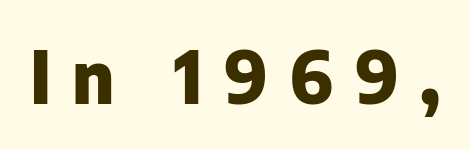
The image shows 73 px heavy sans-serif type, upright; set unusually wide letter spacing (+0.29 em), not underlined; low stroke contrast and a medium x-height.
